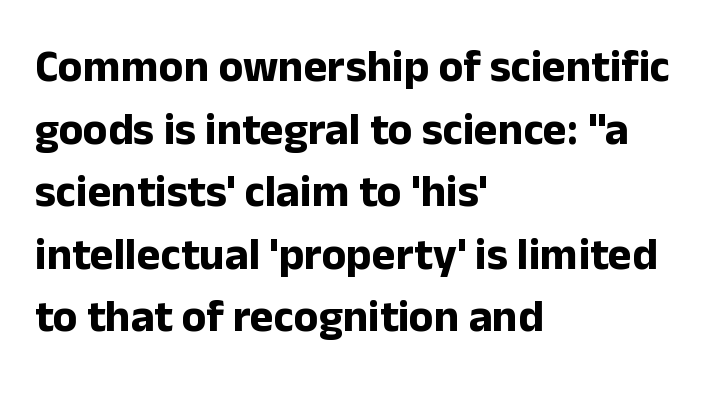
This block has exactly the height ordinary leading produces. Typesetter's note: full bold, strokes at maximum text heaviness. The paragraph has a hard left edge and a soft right edge. Every character sits straight up, as roman type does. Serif or sans? Sans — the stroke terminals are bare.
